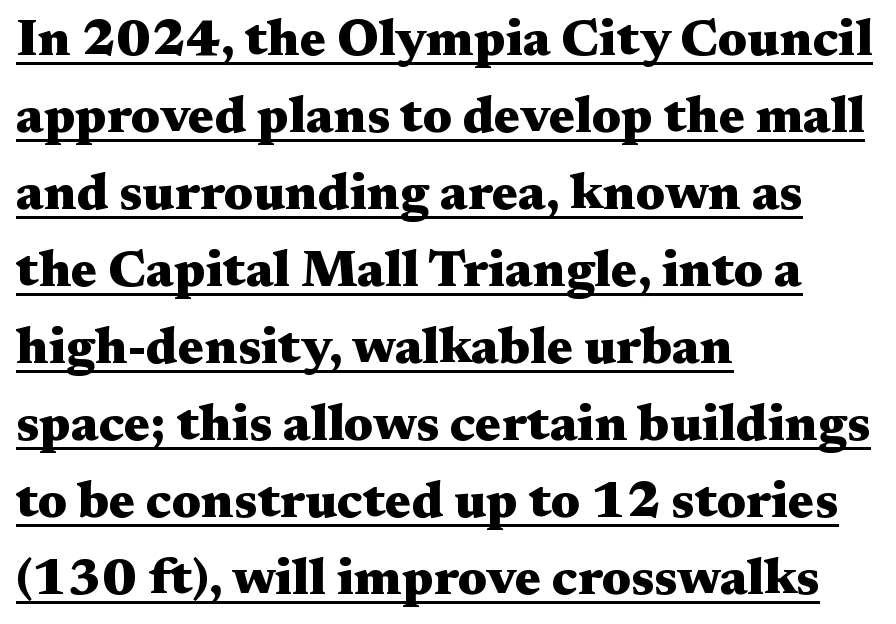
Look at the tracking — it's just the regular setting, nothing added. Students, observe: this is what conventionally led text looks like. Looks like regular typesetting: each glyph gets only the width it needs. The font family rendered here belongs to the serif group.
